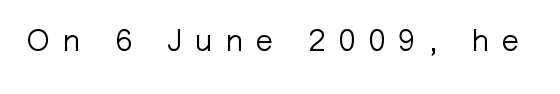
The image shows 31 px light sans-serif type, upright; set unusually wide letter spacing (+0.42 em), not underlined; low stroke contrast and a medium x-height.
